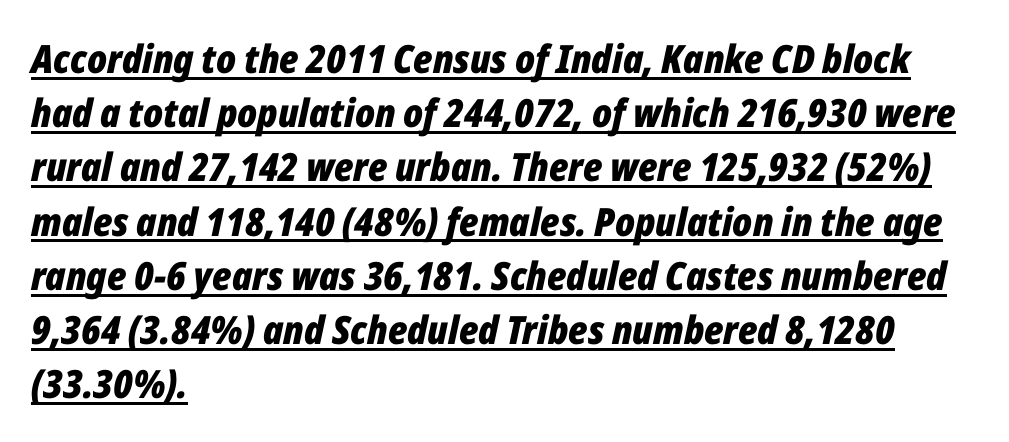
The image shows 39 px bold, condensed type, italic (leaning right); set left-aligned, normal line spacing (1.39x), normal letter spacing, underlined; low stroke contrast and a medium x-height.
